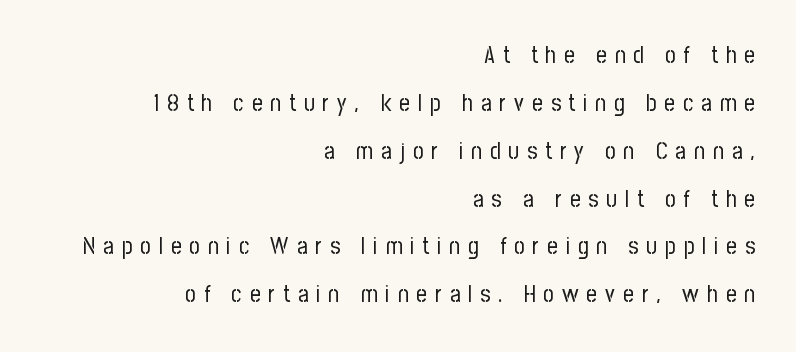
Widely set lines give the paragraph a tall, airy silhouette. Quick note: not italic, upright. This sample uses expanded letter spacing, leaving extra air between glyphs. Casual observation: everything's shoved over to the right. Unmarked baselines from the first word to the last. Stroke mass is kept to a normal reading level or below.
